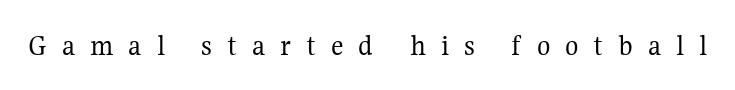
{"serif": "yes", "italic": "no", "bold": "no", "weight": "regular", "width": "normal", "stroke_contrast": "medium", "x_height": "medium", "monospaced": "no", "underline": "no", "letter_spacing": "wide", "letter_spacing_em": 0.48, "glyph_px": 31}
